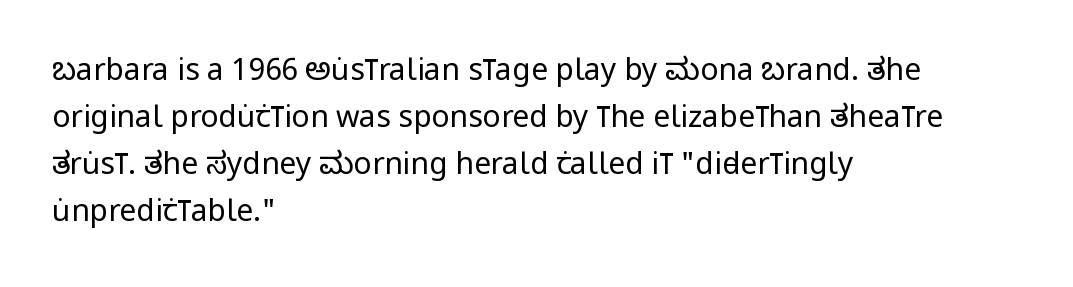
{"serif": "no", "italic": "no", "bold": "no", "weight": "regular", "width": "condensed", "stroke_contrast": "low", "x_height": "large", "monospaced": "no", "underline": "no", "align": "left", "line_spacing": "normal", "line_spacing_ratio": 1.57, "letter_spacing": "normal", "letter_spacing_em": 0.0, "glyph_px": 30}
